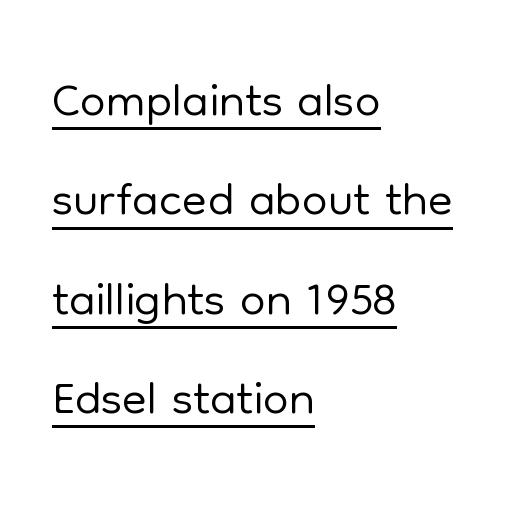
Q: Is the text bold? A: No.
Q: Is the text italic (slanted)? A: No, it is upright.
Q: Is the typeface a serif or a sans-serif typeface? A: Sans-serif.
Q: Is the text underlined? A: Yes.
Q: How is the paragraph aligned? A: Left-aligned.
Q: Is the spacing between letters normal or unusually wide? A: Normal.
Q: Is the spacing between lines tight, normal or loose? A: Normal.
Q: Width (condensed, normal, or wide)? A: Normal.
Q: Stroke contrast? A: Low.
Q: x-height? A: Medium.
Q: Monospaced? A: No.
